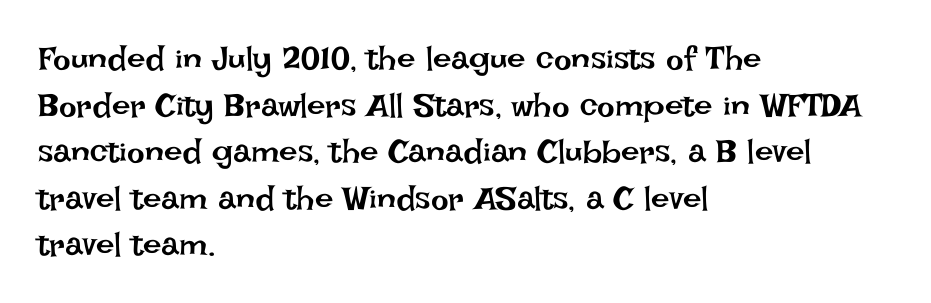
The lines are quadded left. Vertical spacing — default. Glyph-to-glyph distance matches everyday printed text. In terms of posture, this sample is upright. Words float on clear page, feet unadorned. You could not count columns in this text — the font is proportionally spaced.
